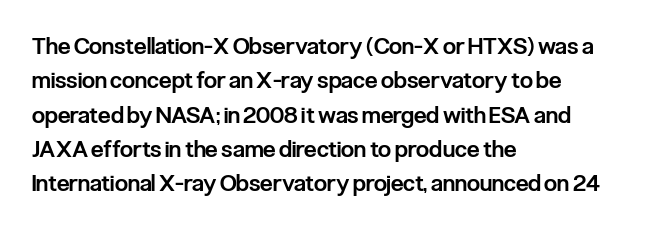
The setting favours the left margin, as ordinary paragraphs usually do. Words float on clear page, feet unadorned. If you measured baseline to baseline, you'd find a middling distance. These words are printed semibold, heavier than regular yet not bold. Does the lettering tilt? It doesn't — this is upright.
